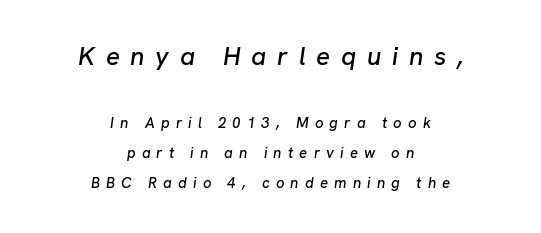
In terms of leading, this rendering errs on the spacious side. Two sizes are in play, and the larger belongs to the first block. The typography opts for an oblique posture over an upright one. The specimen omits any rule beneath the text block's lines. The compositor balanced each line on the midline. The letterforms stand isolated, each surrounded by extra space.
